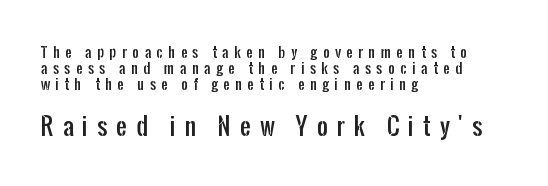
The image shows 23 px text type, upright; set left-aligned, line spacing 1.16x, unusually wide letter spacing (+0.4 em), not underlined; the second (bottom) block is 1.64x larger.
